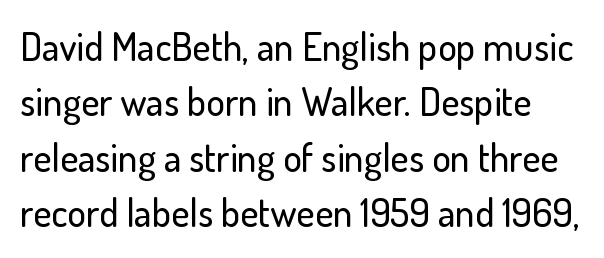
Short note: letters normally spaced. This sample has the flowing, uneven cadence of proportional lettering. Check under the words: just untouched page. The block of text has a typical density, with ordinary space between rows. This rendering employs a face without finishing strokes, i.e., a sans-serif. The letters stand upright; this is a roman face.
